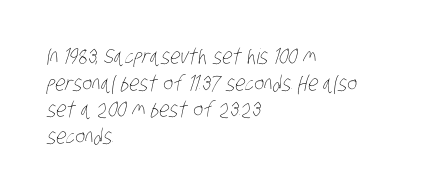
Q: Is the text bold? A: No.
Q: Is the text underlined? A: No.
Q: How is the paragraph aligned? A: Left-aligned.
Q: Is the spacing between letters normal or unusually wide? A: Normal.
Q: Is the spacing between lines tight, normal or loose? A: Normal.
